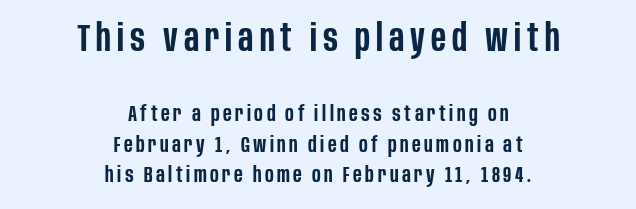
{"serif": "no", "italic": "no", "bold": "semi", "weight": "semibold", "width": "condensed", "stroke_contrast": "low", "x_height": "large", "monospaced": "no", "underline": "no", "align": "center", "line_spacing": "normal", "line_spacing_ratio": 1.39, "larger_block": "first", "size_ratio": 1.73, "glyph_px": 38}
